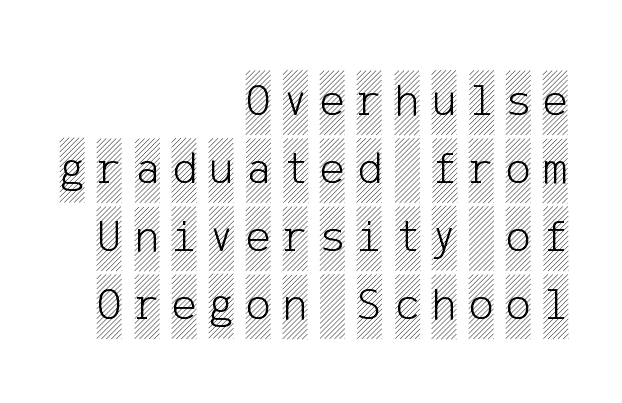
{"italic": "no", "width": "condensed", "x_height": "large", "underline": "no", "align": "right", "line_spacing": "normal", "line_spacing_ratio": 1.45, "letter_spacing": "wide", "letter_spacing_em": 0.26, "glyph_px": 47}
